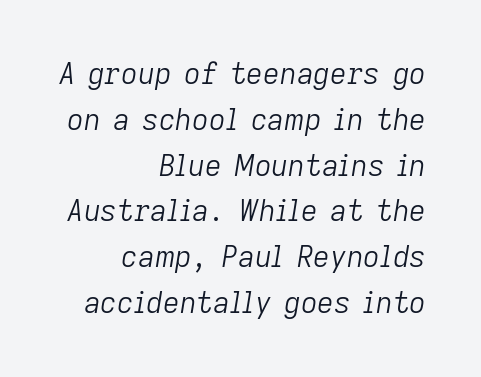
Q: Is the text bold? A: No.
Q: Is the text italic (slanted)? A: Yes, it leans right by about 9 degrees.
Q: Is the text underlined? A: No.
Q: How is the paragraph aligned? A: Right-aligned.
Q: Is the spacing between letters normal or unusually wide? A: Normal.
Q: Is the spacing between lines tight, normal or loose? A: Normal.
Q: Width (condensed, normal, or wide)? A: Normal.
Q: Stroke contrast? A: Low.
Q: x-height? A: Medium.
Q: Monospaced? A: No.
